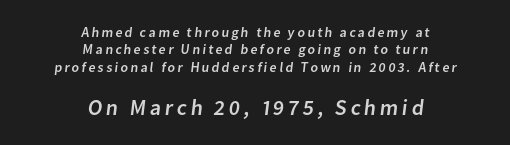
This rendering features lettering with no underline. Leading: standard. Compared with a flush-left layout, this one balances lines on the center instead. The face used here appears at its bigger size in the lower chunk.
